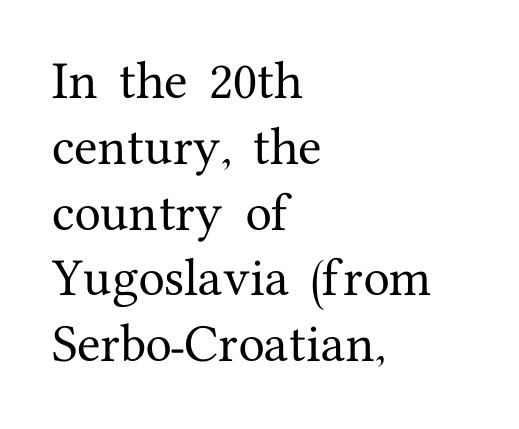
Q: Is the text italic (slanted)? A: No, it is upright.
Q: Is the typeface a serif or a sans-serif typeface? A: Serif.
Q: Is the text underlined? A: No.
Q: How is the paragraph aligned? A: Left-aligned.
Q: Is the spacing between letters normal or unusually wide? A: Normal.
Q: Is the spacing between lines tight, normal or loose? A: Normal.
Q: Width (condensed, normal, or wide)? A: Normal.
Q: Stroke contrast? A: Medium.
Q: x-height? A: Medium.
Q: Monospaced? A: No.
